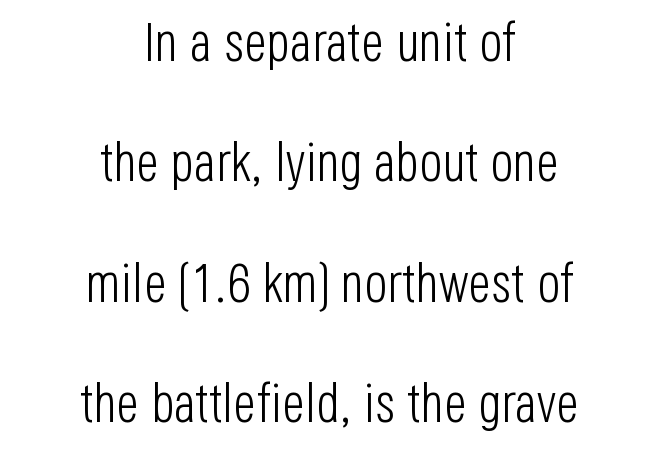
Q: Is the text bold? A: No.
Q: Is the text italic (slanted)? A: No, it is upright.
Q: Is the typeface a serif or a sans-serif typeface? A: Sans-serif.
Q: Is the text underlined? A: No.
Q: How is the paragraph aligned? A: Centered.
Q: Is the spacing between letters normal or unusually wide? A: Normal.
Q: Is the spacing between lines tight, normal or loose? A: Loose.
Q: Width (condensed, normal, or wide)? A: Condensed.
Q: Stroke contrast? A: Low.
Q: x-height? A: Large.
Q: Monospaced? A: No.
